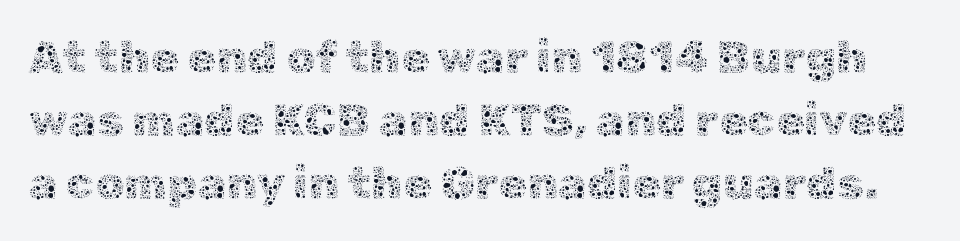
The characters are drawn with everyday or finer stroke widths. Observe the ordinary spacing: letters are neighbours, not strangers. A normal amount of white space separates one row of letters from the next. The letters advance in unequal steps, a hallmark of proportional type. Designer's note — italics off, roman on. The gap between lines stays unmarked.
